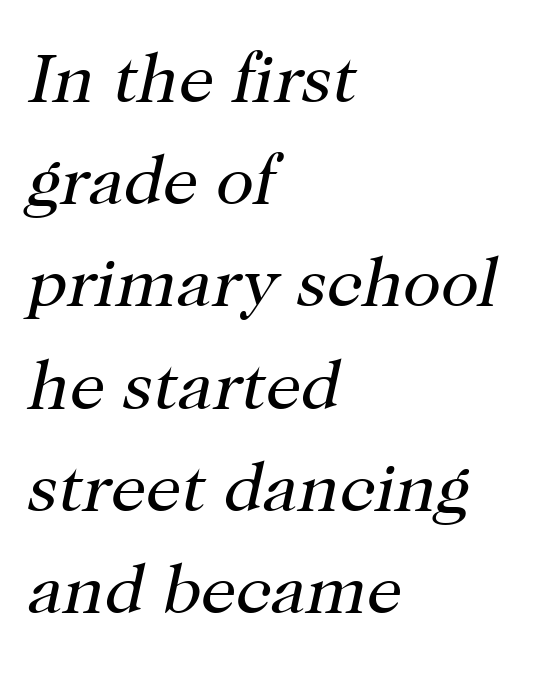
Q: Is the text bold? A: No.
Q: Is the text italic (slanted)? A: Yes, it leans right by about 12 degrees.
Q: Is the typeface a serif or a sans-serif typeface? A: Serif.
Q: Is the text underlined? A: No.
Q: How is the paragraph aligned? A: Left-aligned.
Q: Is the spacing between letters normal or unusually wide? A: Normal.
Q: Is the spacing between lines tight, normal or loose? A: Normal.
Q: Width (condensed, normal, or wide)? A: Normal.
Q: Stroke contrast? A: High.
Q: x-height? A: Medium.
Q: Monospaced? A: No.
